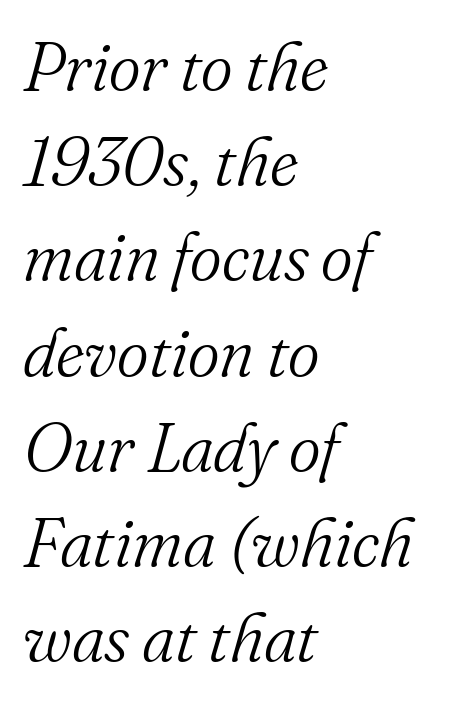
The image shows 68 px light serif type, italic (leaning right); set left-aligned, normal line spacing (1.4x), normal letter spacing, not underlined; medium stroke contrast and a small x-height.
